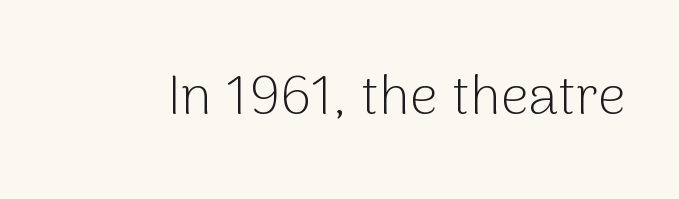
The image shows 55 px light sans-serif type, upright; set normal letter spacing, not underlined; low stroke contrast and a medium x-height.
